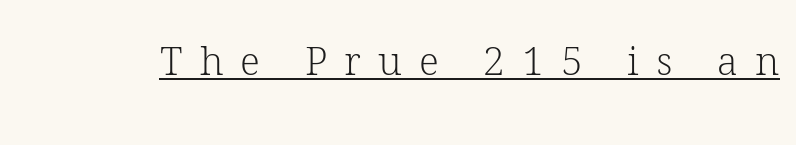
The lettering stays uniformly vertical, giving the passage a roman look. Unbolded letterforms with no extra heft. This sample has the flowing, uneven cadence of proportional lettering. Every word sits above its own underline. The type family on display is of the serif kind. Glyph-to-glyph distance is far greater than everyday printed text.
